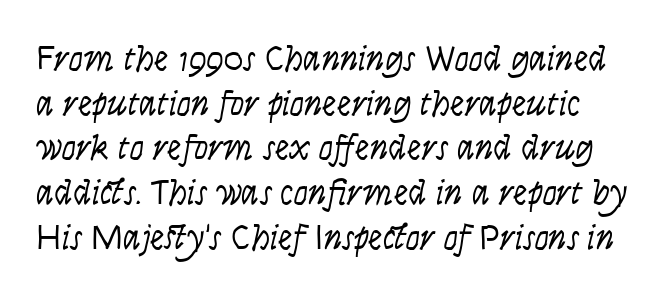
The image shows 36 px light, condensed sans-serif type; set line spacing 1.24x, normal letter spacing, not underlined; low stroke contrast and a large x-height.
